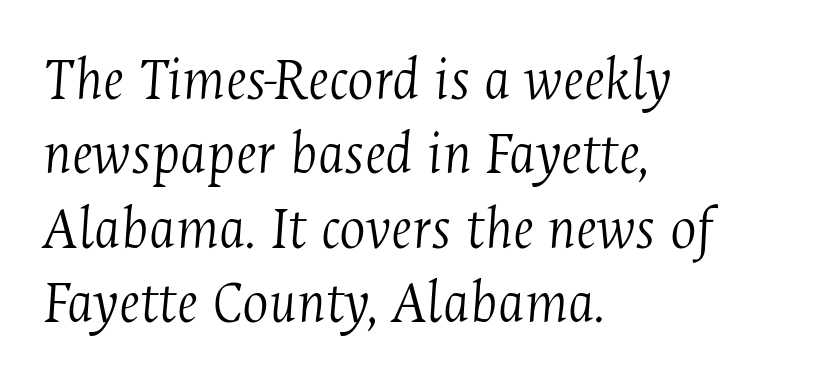
{"serif": "yes", "italic": "yes", "lean": "right", "slant_degrees": 4, "bold": "no", "weight": "light", "width": "condensed", "stroke_contrast": "medium", "x_height": "medium", "monospaced": "no", "underline": "no", "align": "left", "line_spacing_ratio": 1.2, "letter_spacing": "normal", "letter_spacing_em": 0.0, "glyph_px": 62}
